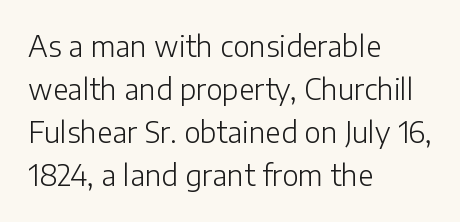
{"serif": "no", "italic": "no", "bold": "no", "weight": "light", "width": "normal", "stroke_contrast": "low", "x_height": "medium", "monospaced": "no", "underline": "no", "align": "left", "line_spacing": "normal", "line_spacing_ratio": 1.54, "letter_spacing": "normal", "letter_spacing_em": 0.0, "glyph_px": 28}
